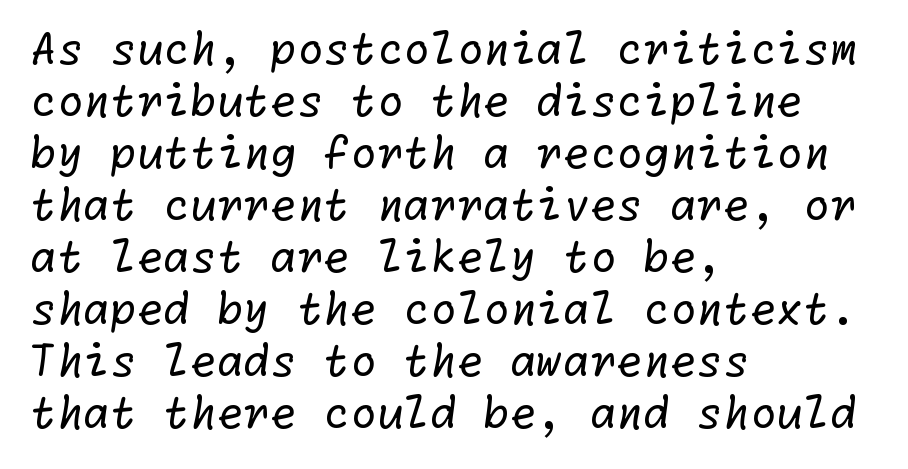
{"serif": "no", "bold": "no", "weight": "regular", "width": "normal", "stroke_contrast": "low", "x_height": "medium", "underline": "no", "align": "left", "line_spacing_ratio": 1.21, "letter_spacing": "normal", "letter_spacing_em": 0.0, "glyph_px": 43}
